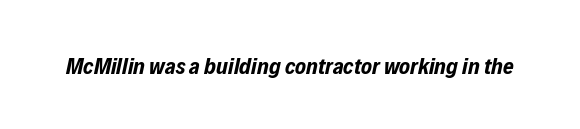
Q: Is the text bold? A: Yes.
Q: Is the text italic (slanted)? A: Yes, it leans right by about 12 degrees.
Q: Is the text underlined? A: No.
Q: Is the spacing between letters normal or unusually wide? A: Normal.
